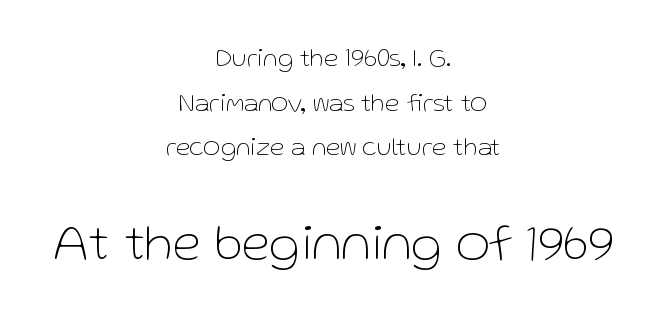
Q: Is the text bold? A: No.
Q: Is the text italic (slanted)? A: No, it is upright.
Q: Is the typeface a serif or a sans-serif typeface? A: Sans-serif.
Q: Is the text underlined? A: No.
Q: How is the paragraph aligned? A: Centered.
Q: Is the spacing between letters normal or unusually wide? A: Normal.
Q: Which block of text is set in a larger size, the first (top) or the second (bottom)? A: The second (bottom) one.
Q: Width (condensed, normal, or wide)? A: Normal.
Q: Stroke contrast? A: Low.
Q: x-height? A: Medium.
Q: Monospaced? A: No.
